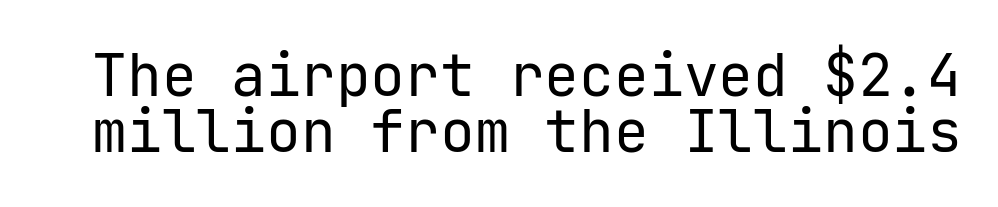
{"serif": "no", "italic": "no", "bold": "no", "weight": "regular", "width": "normal", "stroke_contrast": "low", "x_height": "medium", "underline": "no", "line_spacing": "tight", "line_spacing_ratio": 0.97, "letter_spacing": "normal", "letter_spacing_em": 0.0, "glyph_px": 58}
